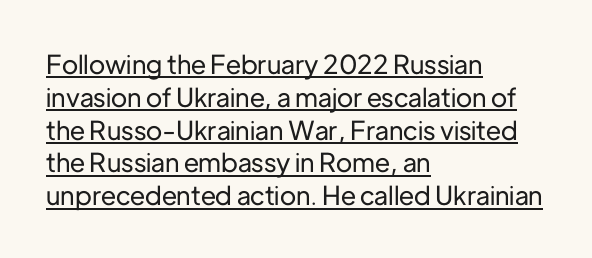
{"italic": "no", "underline": "yes", "align": "left", "line_spacing": "normal", "line_spacing_ratio": 1.26, "letter_spacing": "normal", "letter_spacing_em": 0.0, "glyph_px": 26}
